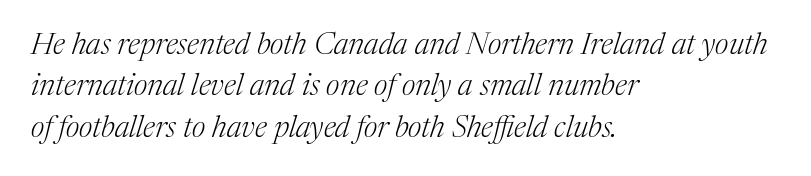
The baseline area is clear. Posture: slanted. These lines are rendered in a variable-pitch font. The typesetter chose a ragged-right arrangement here.
